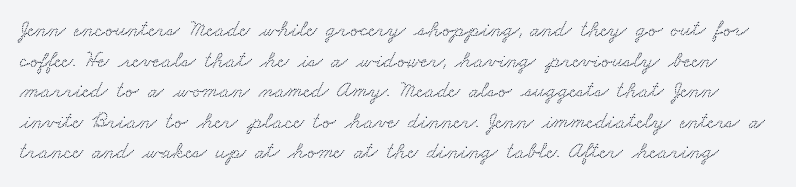
The glyphs are unaccompanied by any horizontal stroke below them. Leading matches the norm, producing a regular column. The horizontal fit of the characters is conventional and even.
